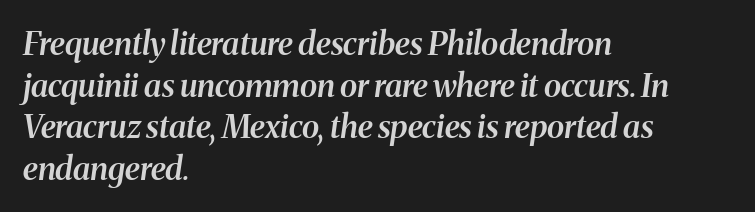
Looking at the ascenders, they clearly lean. The type family on display is of the serif kind. This is moderately heavy type, rendered in semibold. The face used here is proportionally spaced, like ordinary book or web type.
